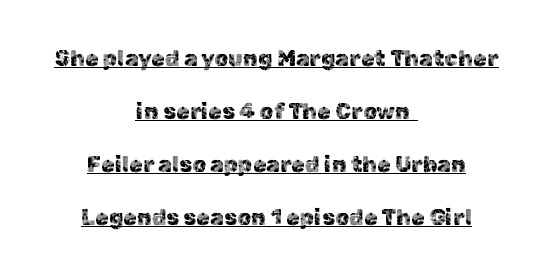
{"italic": "no", "underline": "yes", "align": "center", "line_spacing": "loose", "line_spacing_ratio": 2.41, "letter_spacing": "normal", "letter_spacing_em": 0.0, "glyph_px": 22}
